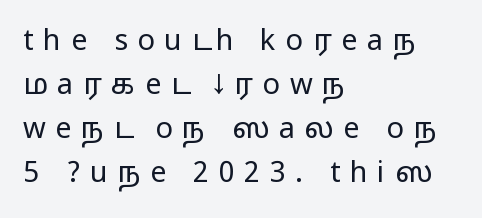
{"serif": "no", "italic": "no", "width": "wide", "stroke_contrast": "medium", "monospaced": "no", "underline": "no", "align": "left", "line_spacing": "normal", "line_spacing_ratio": 1.52, "letter_spacing": "wide", "letter_spacing_em": 0.33, "glyph_px": 29}
